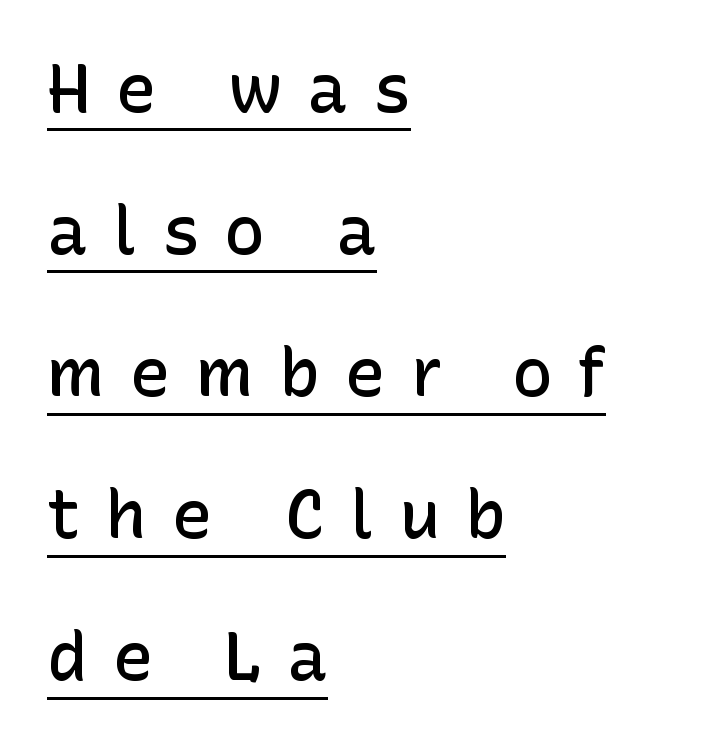
The image shows 68 px semibold sans-serif type, upright; set left-aligned, loose line spacing (2.09x), unusually wide letter spacing (+0.37 em), underlined; low stroke contrast and a medium x-height.
